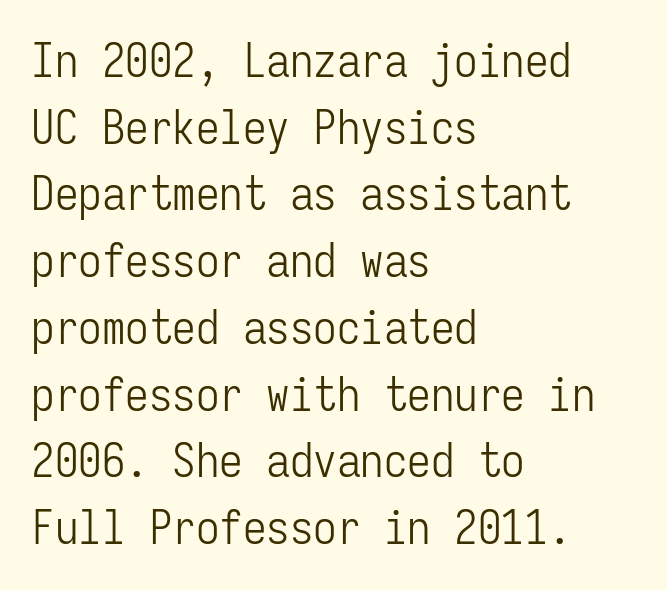
{"serif": "no", "italic": "no", "bold": "no", "weight": "light", "width": "condensed", "stroke_contrast": "low", "x_height": "medium", "monospaced": "yes", "underline": "no", "align": "left", "line_spacing": "normal", "line_spacing_ratio": 1.42, "letter_spacing": "normal", "letter_spacing_em": 0.0, "glyph_px": 47}
